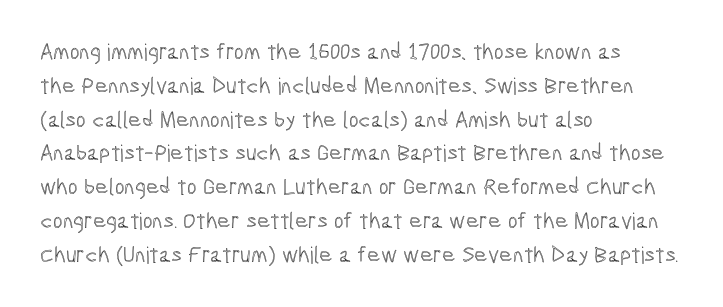
{"italic": "no", "underline": "no", "align": "left", "line_spacing": "normal", "line_spacing_ratio": 1.47, "letter_spacing": "normal", "letter_spacing_em": 0.0, "glyph_px": 23}
